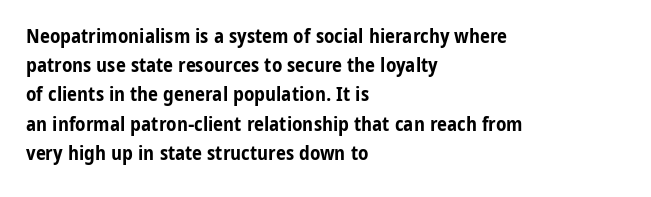
The glyphs are unaccompanied by any horizontal stroke below them. Line spacing here is normal. It's the straight-up-and-down kind of type. A dark, heavy texture on the line: the type is bold. The text block is weighted toward the left margin, trailing off unevenly rightward. Characters follow at the spacing the type designer built in.
